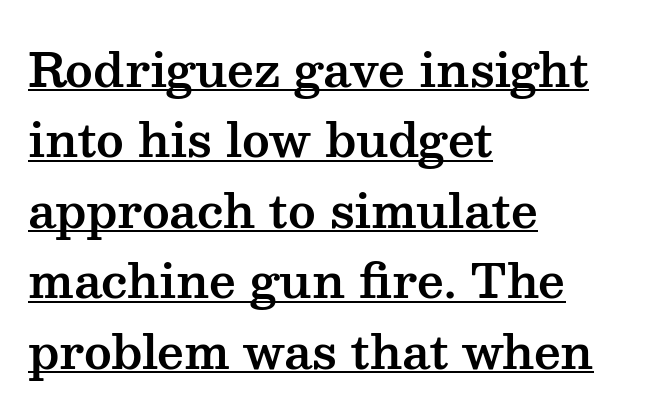
Q: Is the text italic (slanted)? A: No, it is upright.
Q: Is the typeface a serif or a sans-serif typeface? A: Serif.
Q: Is the text underlined? A: Yes.
Q: How is the paragraph aligned? A: Left-aligned.
Q: Is the spacing between letters normal or unusually wide? A: Normal.
Q: Is the spacing between lines tight, normal or loose? A: Normal.
Q: Width (condensed, normal, or wide)? A: Wide.
Q: Stroke contrast? A: Medium.
Q: x-height? A: Medium.
Q: Monospaced? A: No.
